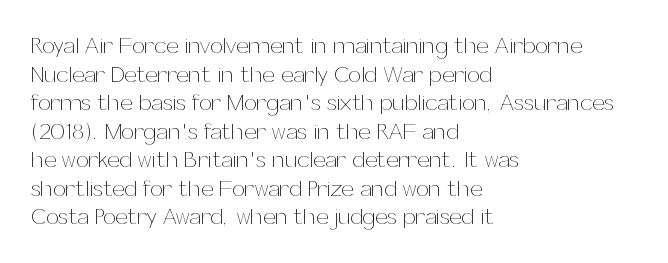
Beneath every word, the page is bare. On a weight scale, this lands at 450 or below. Look at the tracking — it's just the regular setting, nothing added. The typesetter chose a ragged-right arrangement here. Upright lettering throughout.
